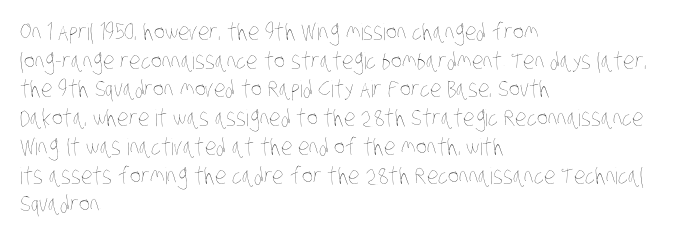
The image shows 23 px text type; set left-aligned, normal line spacing (1.25x), normal letter spacing, not underlined.
